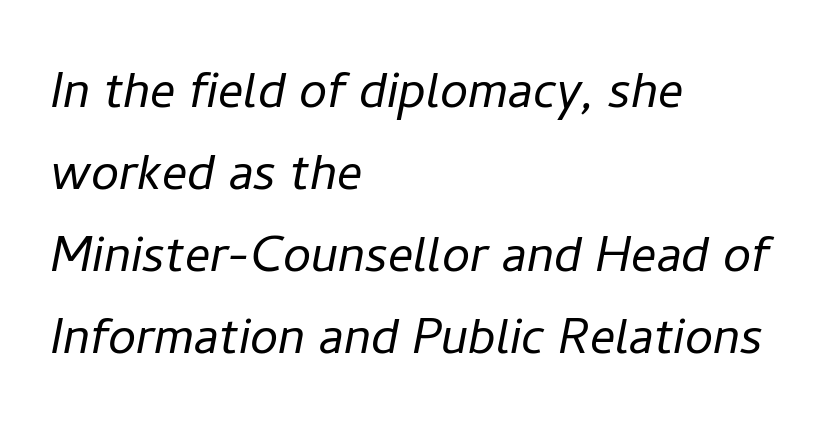
{"italic": "yes", "lean": "right", "slant_degrees": 11, "bold": "no", "weight": "light", "width": "normal", "stroke_contrast": "low", "x_height": "medium", "monospaced": "no", "underline": "no", "align": "left", "line_spacing": "normal", "line_spacing_ratio": 1.3, "letter_spacing": "normal", "letter_spacing_em": 0.0, "glyph_px": 63}
